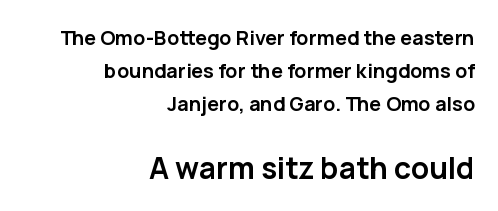
{"serif": "no", "italic": "no", "bold": "yes", "weight": "semibold", "width": "normal", "stroke_contrast": "low", "x_height": "medium", "monospaced": "no", "underline": "no", "align": "right", "line_spacing": "normal", "line_spacing_ratio": 1.66, "letter_spacing": "normal", "letter_spacing_em": 0.0, "larger_block": "second", "size_ratio": 1.5, "glyph_px": 30}
